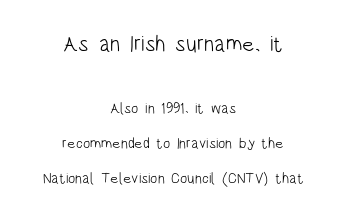
The image shows 22 px text type, upright; set centered, loose line spacing (2.31x), normal letter spacing, not underlined; the first (top) block is 1.47x larger.
